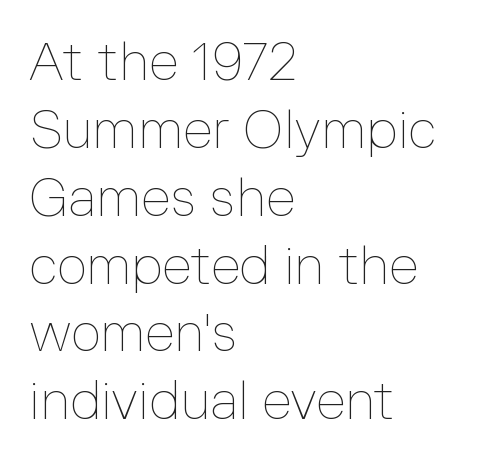
Q: Is the text bold? A: No.
Q: Is the text italic (slanted)? A: No, it is upright.
Q: Is the text underlined? A: No.
Q: How is the paragraph aligned? A: Left-aligned.
Q: Is the spacing between letters normal or unusually wide? A: Normal.
Q: Is the spacing between lines tight, normal or loose? A: Normal.
Q: Width (condensed, normal, or wide)? A: Normal.
Q: Stroke contrast? A: Low.
Q: x-height? A: Medium.
Q: Monospaced? A: No.
